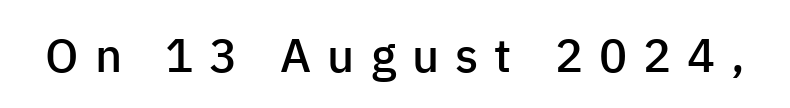
{"serif": "no", "italic": "no", "bold": "semi", "weight": "semibold", "width": "normal", "stroke_contrast": "low", "x_height": "medium", "monospaced": "no", "underline": "no", "letter_spacing": "wide", "letter_spacing_em": 0.34, "glyph_px": 47}
